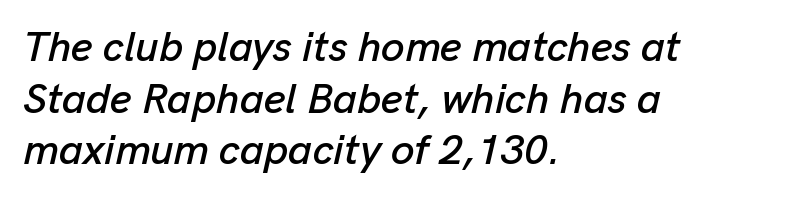
{"italic": "yes", "lean": "right", "slant_degrees": 13, "width": "normal", "stroke_contrast": "low", "x_height": "medium", "monospaced": "no", "underline": "no", "align": "left", "line_spacing_ratio": 1.23, "letter_spacing": "normal", "letter_spacing_em": 0.0, "glyph_px": 42}
